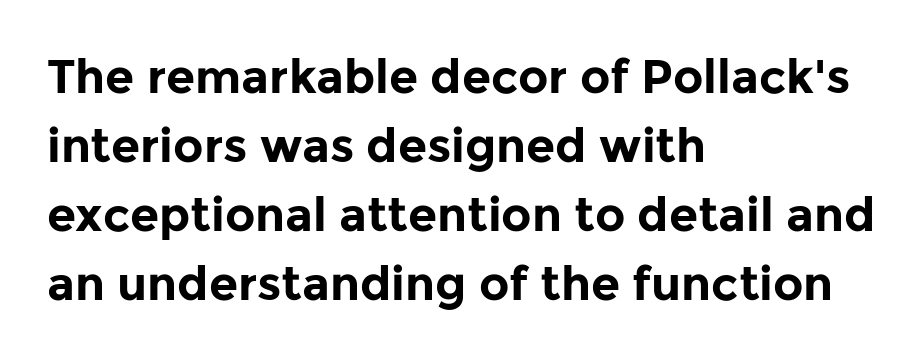
The image shows 47 px bold sans-serif type, upright; set left-aligned, normal line spacing (1.47x), normal letter spacing, not underlined; low stroke contrast and a medium x-height.
